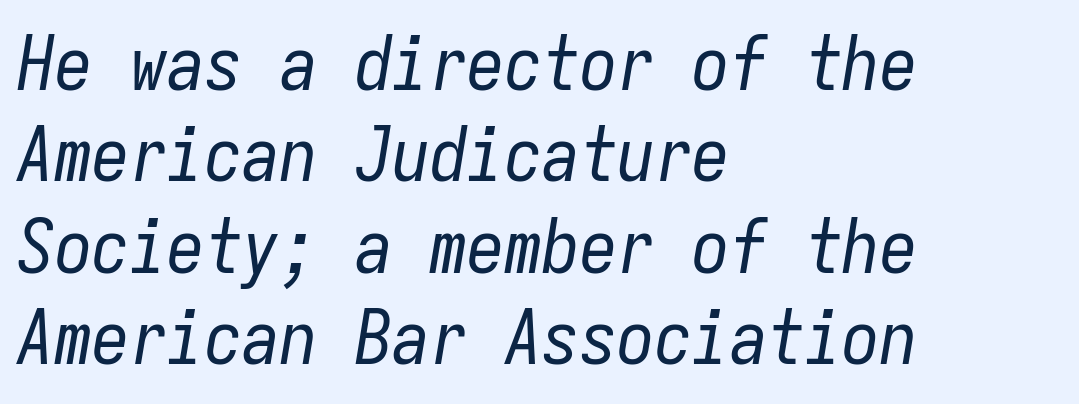
{"italic": "yes", "lean": "right", "slant_degrees": 9, "bold": "no", "weight": "regular", "width": "condensed", "stroke_contrast": "low", "x_height": "medium", "monospaced": "yes", "underline": "no", "align": "left", "line_spacing_ratio": 1.22, "letter_spacing": "normal", "letter_spacing_em": 0.0, "glyph_px": 75}
